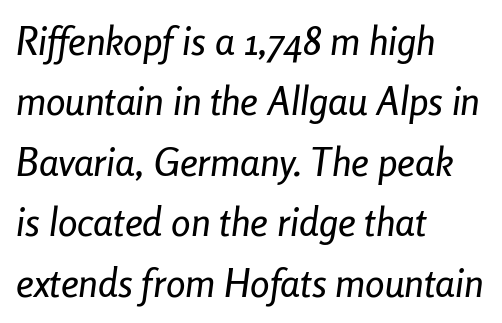
Teacher's note: observe the even left margin — that is flush-left alignment. Line spacing here is normal. Character widths vary here, with narrow letters taking less room than wide ones. This sample uses an oblique cut, with every glyph tilted off the vertical. Each row of text sits above clean, open space.
